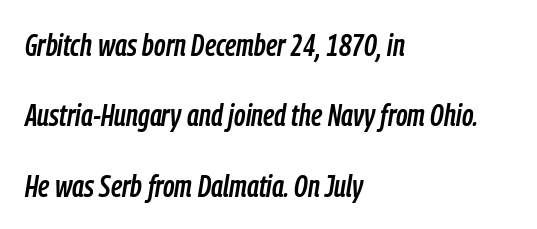
Q: Is the text italic (slanted)? A: Yes, it leans right by about 9 degrees.
Q: Is the text underlined? A: No.
Q: How is the paragraph aligned? A: Left-aligned.
Q: Is the spacing between letters normal or unusually wide? A: Normal.
Q: Is the spacing between lines tight, normal or loose? A: Loose.
Q: Width (condensed, normal, or wide)? A: Condensed.
Q: Stroke contrast? A: Low.
Q: x-height? A: Medium.
Q: Monospaced? A: No.
